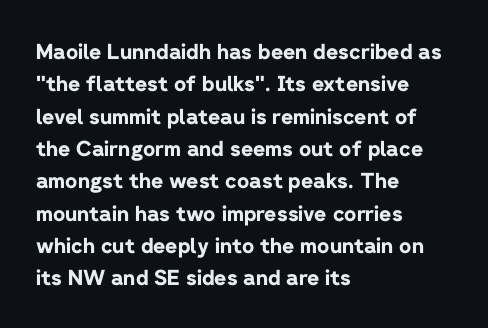
{"italic": "no", "bold": "yes", "underline": "no", "align": "left", "line_spacing": "normal", "line_spacing_ratio": 1.54, "letter_spacing": "normal", "letter_spacing_em": 0.0, "glyph_px": 21}
